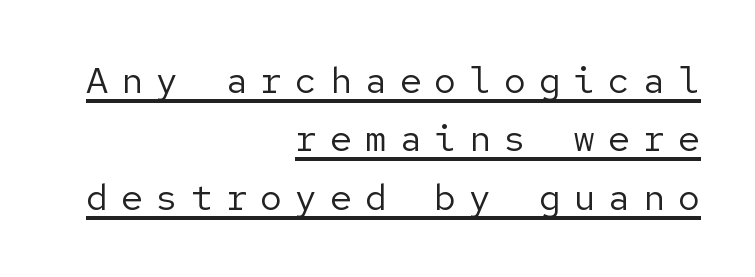
The image shows 37 px regular-weight sans-serif type, upright; set right-aligned, normal line spacing (1.58x), unusually wide letter spacing (+0.34 em), underlined; low stroke contrast and a medium x-height.
